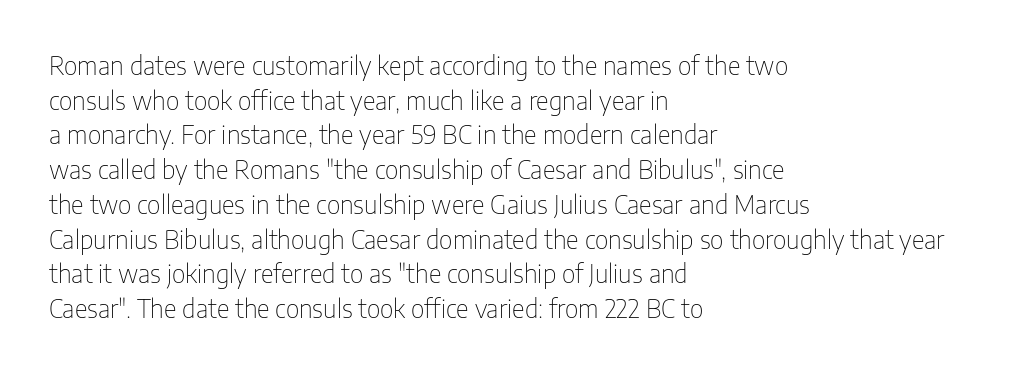
{"italic": "no", "bold": "no", "underline": "no", "align": "left", "line_spacing": "normal", "line_spacing_ratio": 1.39, "letter_spacing": "normal", "letter_spacing_em": 0.0, "glyph_px": 25}
